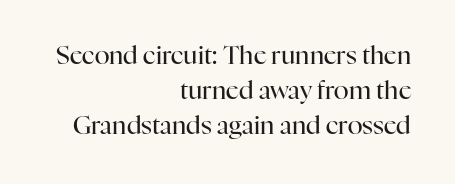
Stem width sits at or under what a default text font uses. The line texture is even and compact thanks to regular tracking. Normally led — the rows are evenly, conventionally spaced. Ordinary non-slanted type is in use. Has an underline been added? It has not.
